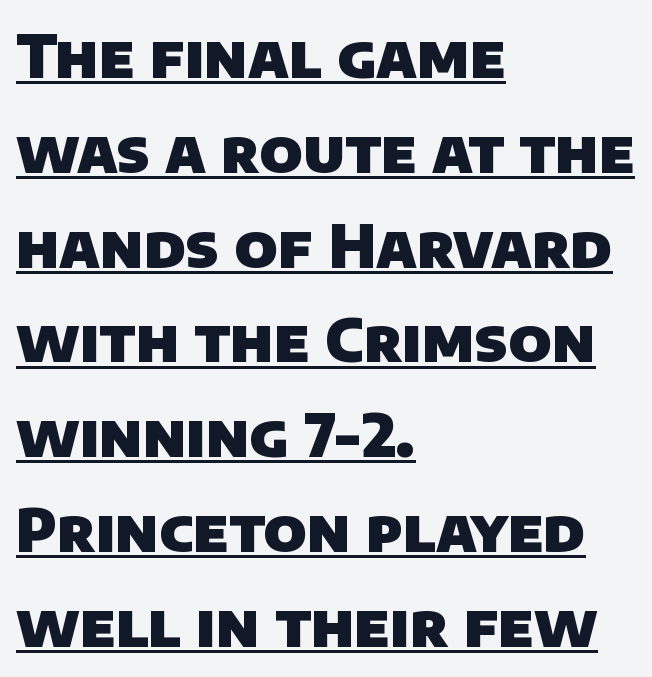
Q: Is the text bold? A: Yes.
Q: Is the typeface a serif or a sans-serif typeface? A: Sans-serif.
Q: Is the text underlined? A: Yes.
Q: How is the paragraph aligned? A: Left-aligned.
Q: Is the spacing between letters normal or unusually wide? A: Normal.
Q: Is the spacing between lines tight, normal or loose? A: Normal.
Q: Width (condensed, normal, or wide)? A: Normal.
Q: Stroke contrast? A: Low.
Q: x-height? A: Large.
Q: Monospaced? A: No.
